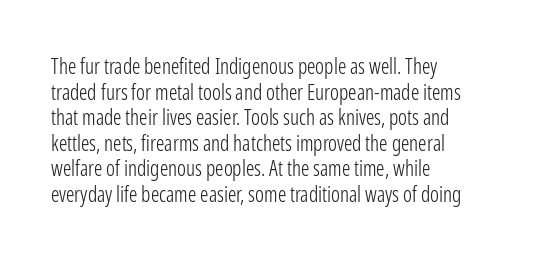
The image shows 21 px text type, upright; set left-aligned, line spacing 1.22x, normal letter spacing, not underlined.
